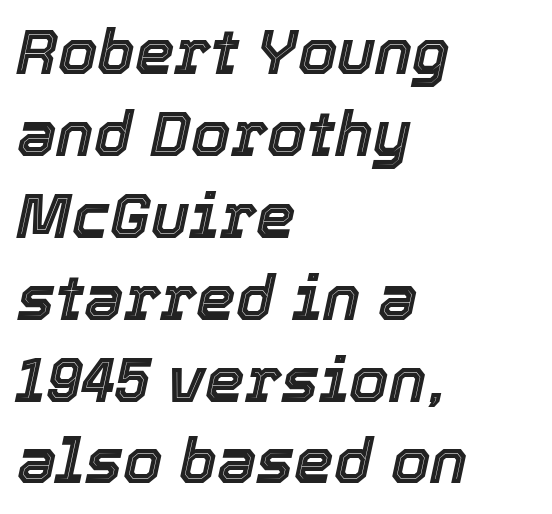
Decoration check: the copy has no underline. Looking at the ascenders, they clearly lean. Summary of vertical rhythm: regular, with standard interline spacing. Each line starts at the same left margin while the right side varies. The rendering uses natural spacing where letterforms have individual widths. This rendering leaves character spacing at its baseline value.
